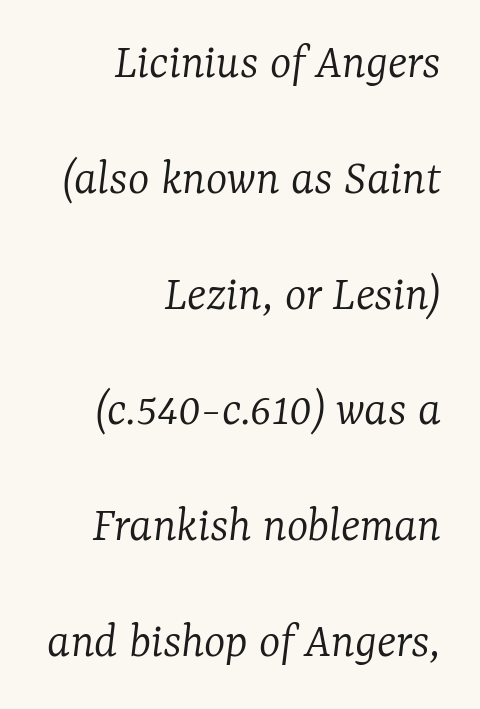
Glance below the letters and you will spot only blank space. This sample uses a serif face. Horizontal alignment here is rightward, an uncommon choice for prose. Loosely led — the rows are spread out. Letter spacing: default.
